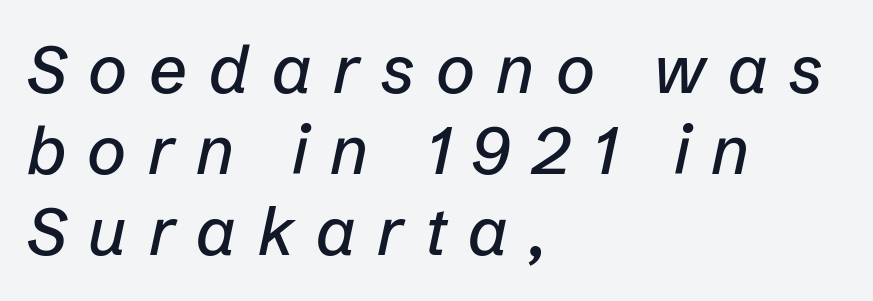
{"italic": "yes", "lean": "right", "slant_degrees": 12, "width": "normal", "stroke_contrast": "low", "x_height": "medium", "monospaced": "no", "underline": "no", "align": "left", "line_spacing_ratio": 1.21, "letter_spacing": "wide", "letter_spacing_em": 0.32, "glyph_px": 67}
